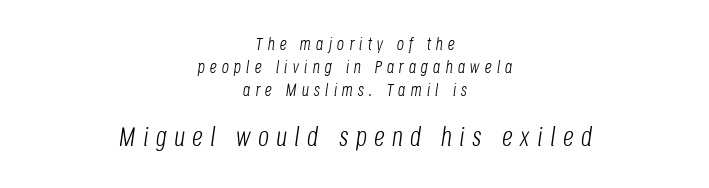
The passage is arranged like a title page — every line centered. Whoever set this chose a conventional vertical rhythm. Descenders hang freely into open space. The later block is typeset at a bigger size than the earlier block. Slant detected: the letters are inclined.
